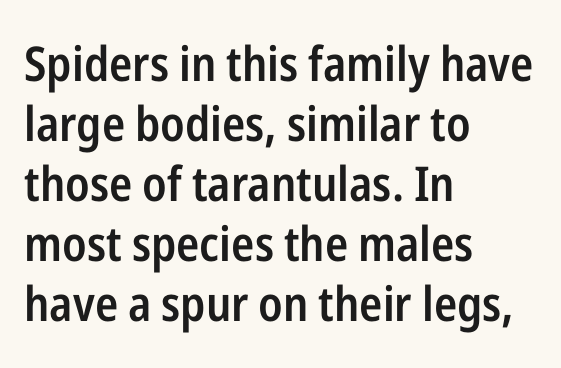
The image shows 48 px semibold, condensed sans-serif type, upright; set left-aligned, normal line spacing (1.25x), normal letter spacing, not underlined; low stroke contrast and a medium x-height.
